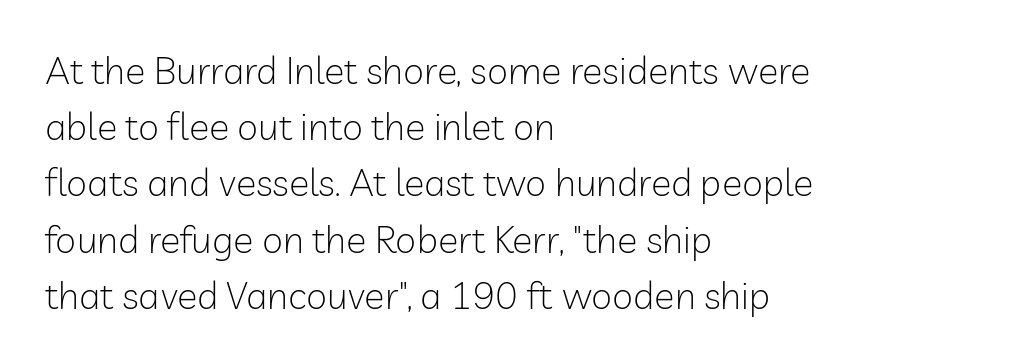
The image shows 38 px light sans-serif type, upright; set left-aligned, normal line spacing (1.48x), normal letter spacing, not underlined; low stroke contrast and a medium x-height.
